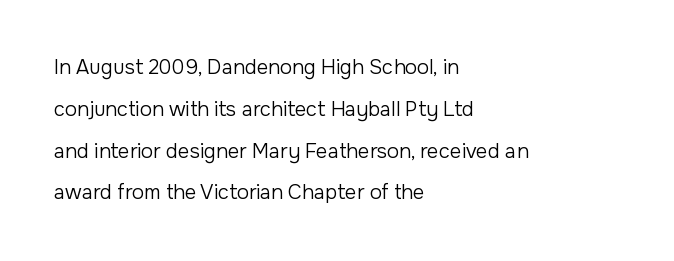
The letters stand straight up with perfectly vertical stems. You could fit nearly another row in the gap between these rows. What stands out about the letter spacing? Nothing — it is the standard amount. No chunkiness to these letters — they're not bold. This rendering uses left alignment, leaving the right contour irregular. Lines of text with bare space underneath.
